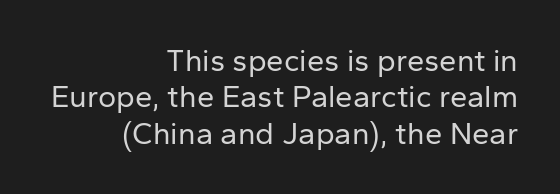
Q: Is the text bold? A: No.
Q: Is the text italic (slanted)? A: No, it is upright.
Q: Is the typeface a serif or a sans-serif typeface? A: Sans-serif.
Q: Is the text underlined? A: No.
Q: How is the paragraph aligned? A: Right-aligned.
Q: Is the spacing between letters normal or unusually wide? A: Normal.
Q: Width (condensed, normal, or wide)? A: Normal.
Q: Stroke contrast? A: Low.
Q: x-height? A: Medium.
Q: Monospaced? A: No.
